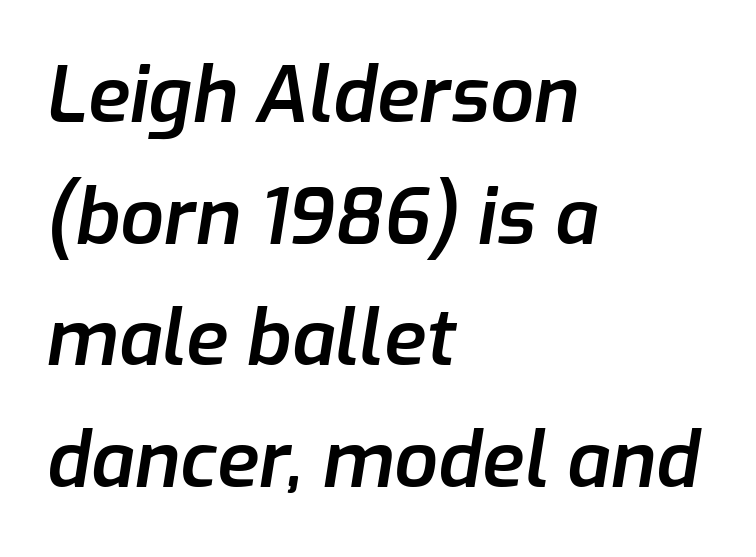
This sample has the flowing, uneven cadence of proportional lettering. On the weight axis this lands at semibold, roughly 600. The zone under the glyphs is completely vacant. The vertical gap from one line to the next is medium. The rendering applies a slant to the glyphs.
